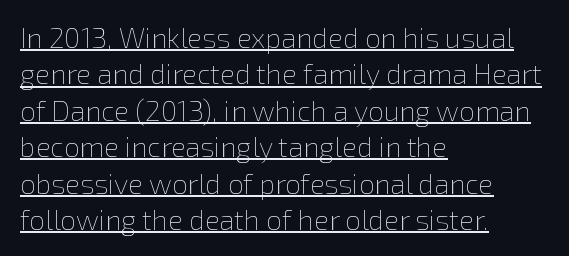
The image shows 28 px thin type, upright; set left-aligned, normal line spacing (1.3x), normal letter spacing, underlined; low stroke contrast and a medium x-height.
